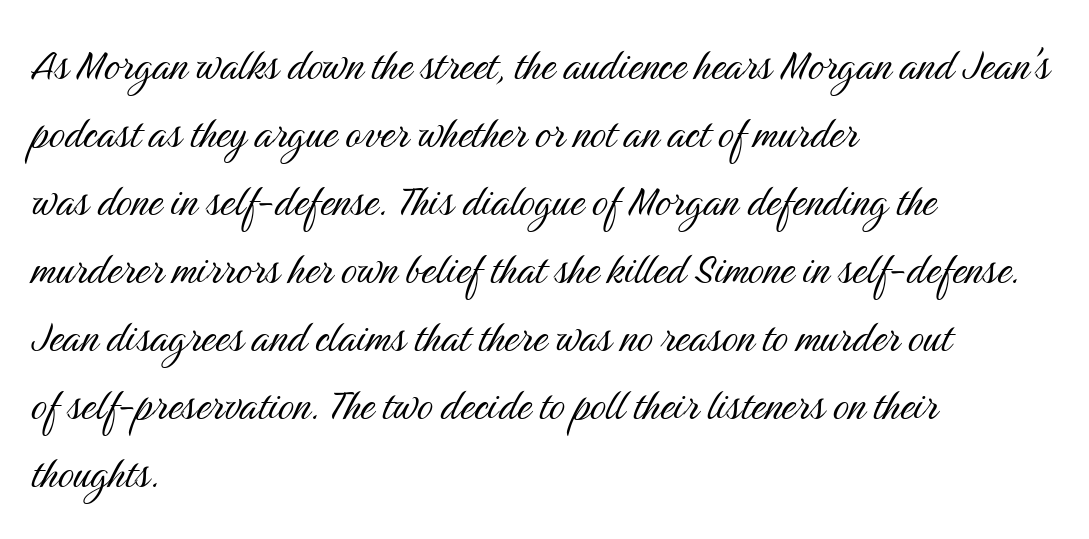
Glance below the letters and you will spot only blank space. Each letter keeps its own natural width here, so spacing adapts to shape. This sample is left-justified, so line endings fall wherever the words run out. Letterform terminals end flat and unadorned throughout the passage.
